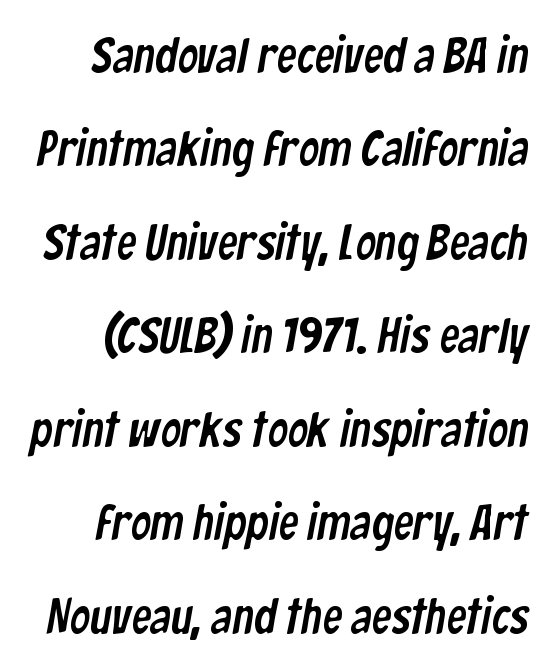
The image shows 50 px condensed sans-serif type; set line spacing 1.87x, normal letter spacing, not underlined; low stroke contrast and a medium x-height.
